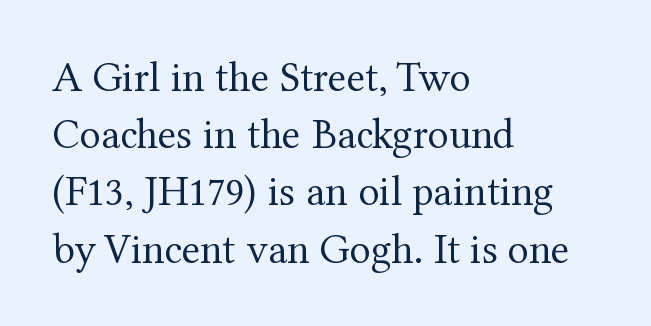
Q: Is the text bold? A: No.
Q: Is the text italic (slanted)? A: No, it is upright.
Q: Is the typeface a serif or a sans-serif typeface? A: Serif.
Q: Is the text underlined? A: No.
Q: How is the paragraph aligned? A: Left-aligned.
Q: Is the spacing between letters normal or unusually wide? A: Normal.
Q: Is the spacing between lines tight, normal or loose? A: Normal.
Q: Width (condensed, normal, or wide)? A: Normal.
Q: Stroke contrast? A: Medium.
Q: x-height? A: Medium.
Q: Monospaced? A: No.
